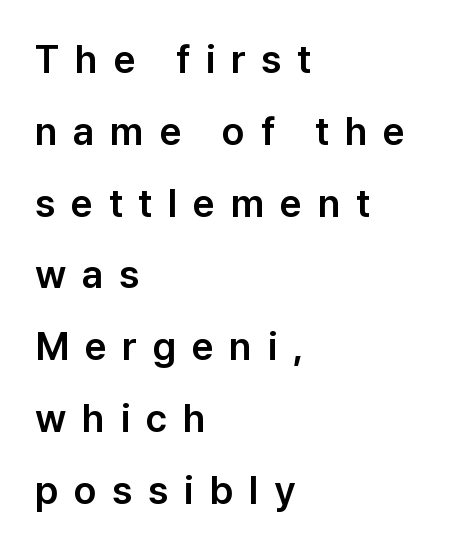
Q: Is the text italic (slanted)? A: No, it is upright.
Q: Is the typeface a serif or a sans-serif typeface? A: Sans-serif.
Q: Is the text underlined? A: No.
Q: How is the paragraph aligned? A: Left-aligned.
Q: Is the spacing between letters normal or unusually wide? A: Unusually wide.
Q: Width (condensed, normal, or wide)? A: Normal.
Q: Stroke contrast? A: Low.
Q: x-height? A: Medium.
Q: Monospaced? A: No.
